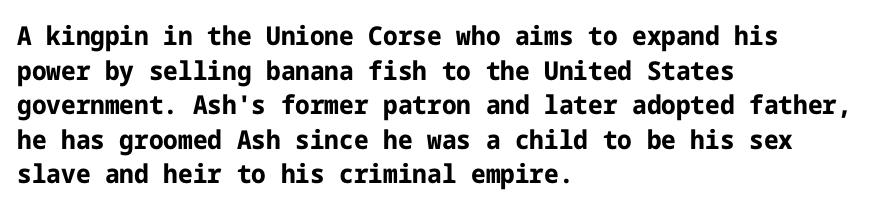
Q: Is the text bold? A: Yes.
Q: Is the text italic (slanted)? A: No, it is upright.
Q: Is the text underlined? A: No.
Q: How is the paragraph aligned? A: Left-aligned.
Q: Is the spacing between letters normal or unusually wide? A: Normal.
Q: Is the spacing between lines tight, normal or loose? A: Normal.
